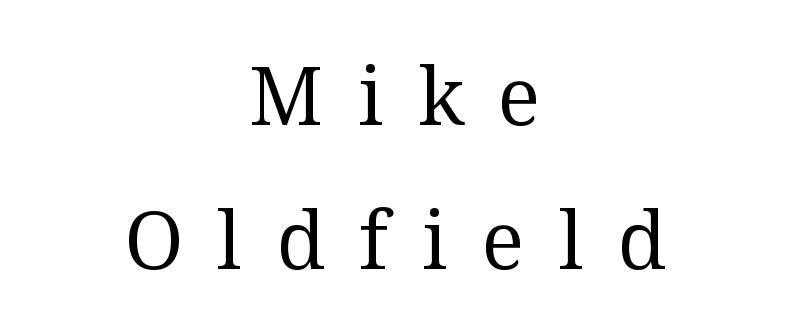
Small tapered or slab feet sit at the stroke ends, so this counts as serif. The lines in this sample share a center point and differ in where they start and stop. Glance below the letters and you will spot only blank space. Do the characters align in a grid? No, the font is proportional. Stems and bowls with no extra thickness — not bold.
